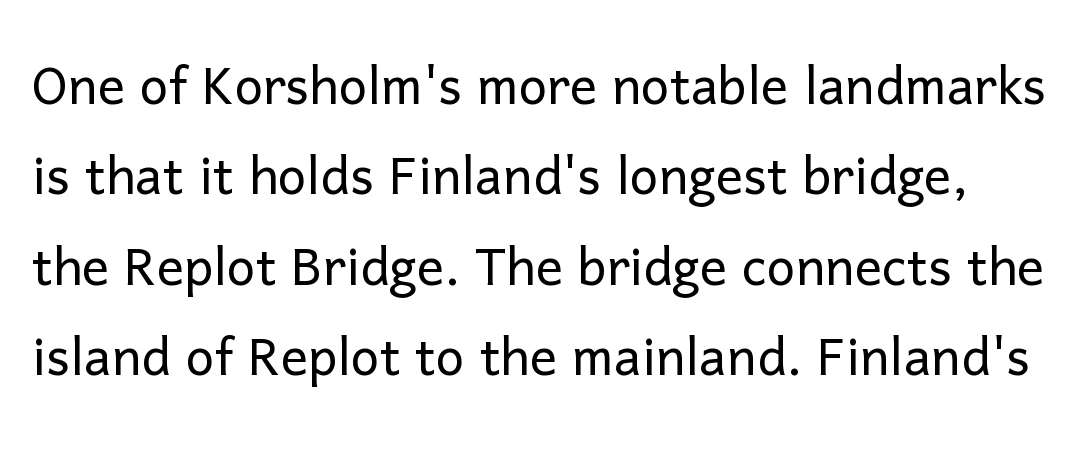
Q: Is the text bold? A: No.
Q: Is the text italic (slanted)? A: No, it is upright.
Q: Is the typeface a serif or a sans-serif typeface? A: Sans-serif.
Q: Is the text underlined? A: No.
Q: Is the spacing between letters normal or unusually wide? A: Normal.
Q: Is the spacing between lines tight, normal or loose? A: Normal.
Q: Width (condensed, normal, or wide)? A: Normal.
Q: Stroke contrast? A: Low.
Q: x-height? A: Medium.
Q: Monospaced? A: No.
